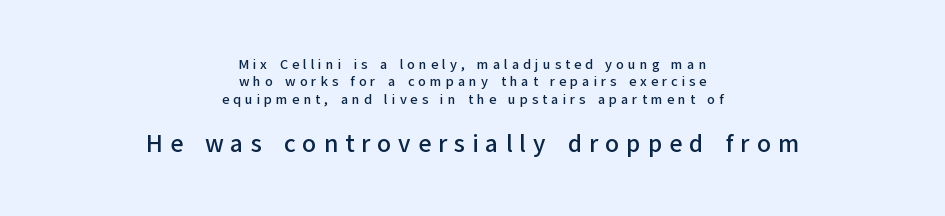
Q: Is the text italic (slanted)? A: No, it is upright.
Q: Is the text underlined? A: No.
Q: How is the paragraph aligned? A: Centered.
Q: Is the spacing between letters normal or unusually wide? A: Unusually wide.
Q: Which block of text is set in a larger size, the first (top) or the second (bottom)? A: The second (bottom) one.
